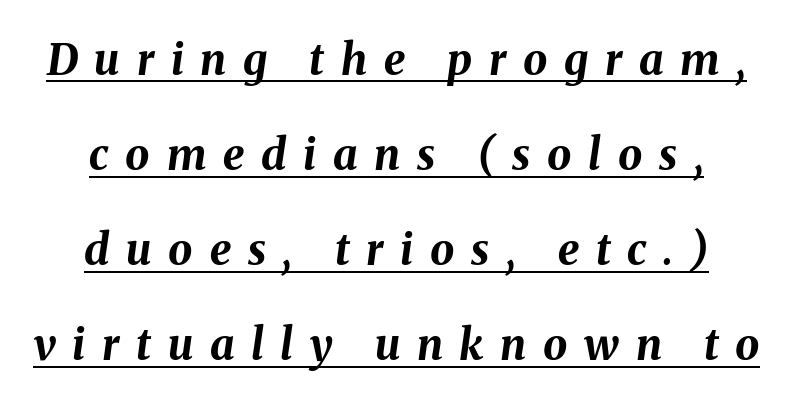
The image shows 43 px bold type, italic (leaning right); set loose line spacing (2.21x), unusually wide letter spacing (+0.39 em), underlined; medium stroke contrast and a medium x-height.
